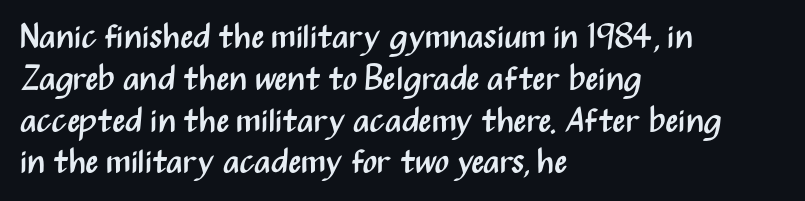
{"serif": "no", "italic": "no", "bold": "no", "weight": "regular", "width": "condensed", "stroke_contrast": "medium", "x_height": "medium", "monospaced": "no", "underline": "no", "align": "left", "line_spacing_ratio": 1.23, "letter_spacing": "normal", "letter_spacing_em": 0.0, "glyph_px": 34}
